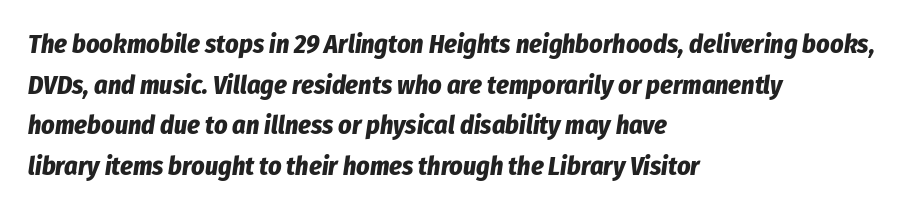
{"italic": "yes", "lean": "right", "slant_degrees": 8, "bold": "yes", "underline": "no", "align": "left", "line_spacing": "normal", "line_spacing_ratio": 1.56, "letter_spacing": "normal", "letter_spacing_em": 0.0, "glyph_px": 26}
